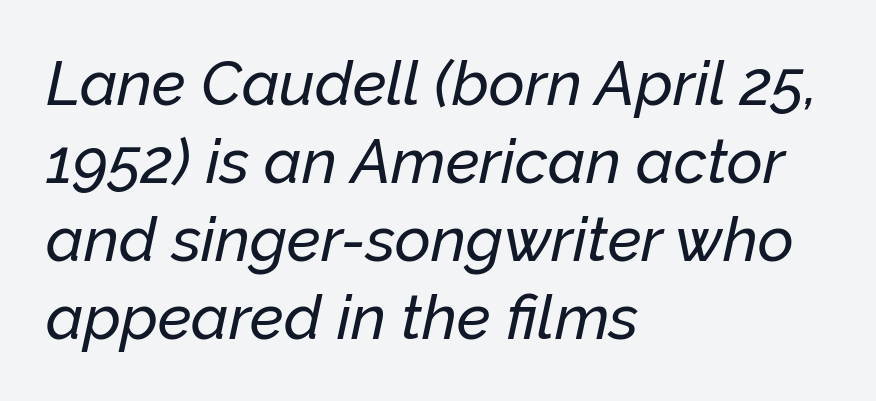
Q: Is the text italic (slanted)? A: Yes, it leans right by about 12 degrees.
Q: Is the text underlined? A: No.
Q: How is the paragraph aligned? A: Left-aligned.
Q: Is the spacing between letters normal or unusually wide? A: Normal.
Q: Is the spacing between lines tight, normal or loose? A: Normal.
Q: Width (condensed, normal, or wide)? A: Normal.
Q: Stroke contrast? A: Low.
Q: x-height? A: Medium.
Q: Monospaced? A: No.
